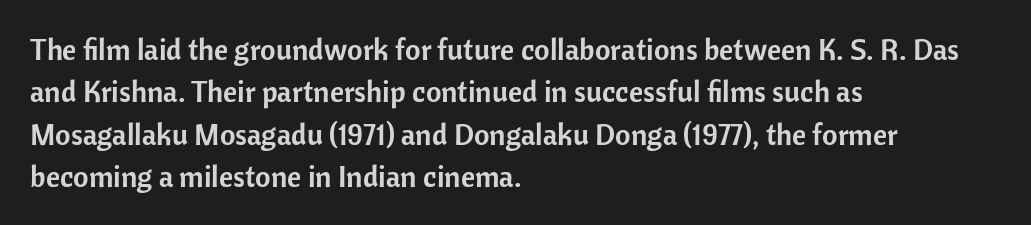
Q: Is the text italic (slanted)? A: No, it is upright.
Q: Is the typeface a serif or a sans-serif typeface? A: Sans-serif.
Q: Is the text underlined? A: No.
Q: How is the paragraph aligned? A: Left-aligned.
Q: Is the spacing between letters normal or unusually wide? A: Normal.
Q: Is the spacing between lines tight, normal or loose? A: Normal.
Q: Width (condensed, normal, or wide)? A: Normal.
Q: Stroke contrast? A: Low.
Q: x-height? A: Medium.
Q: Monospaced? A: No.
